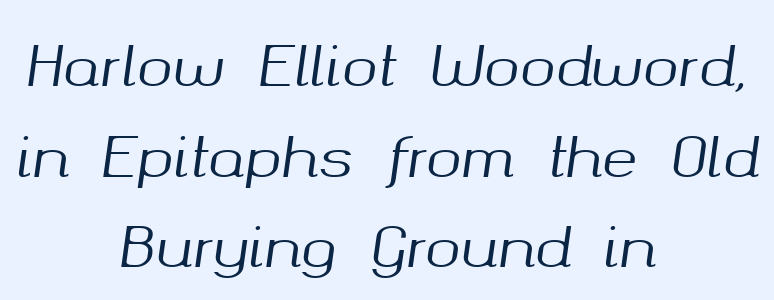
The passage shown is not underscored anywhere. The line-height multiplier appears to be the usual default. The letterforms sit shoulder to shoulder at normal distance. Compared with a flush-left layout, this one balances lines on the center instead. Compared with ordinary roman type, these characters are visibly tilted.
